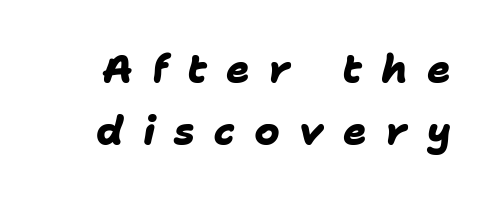
Q: Is the text bold? A: Yes.
Q: Is the typeface a serif or a sans-serif typeface? A: Sans-serif.
Q: Is the text underlined? A: No.
Q: Is the spacing between letters normal or unusually wide? A: Unusually wide.
Q: Is the spacing between lines tight, normal or loose? A: Normal.
Q: Width (condensed, normal, or wide)? A: Normal.
Q: Stroke contrast? A: Low.
Q: x-height? A: Medium.
Q: Monospaced? A: No.
